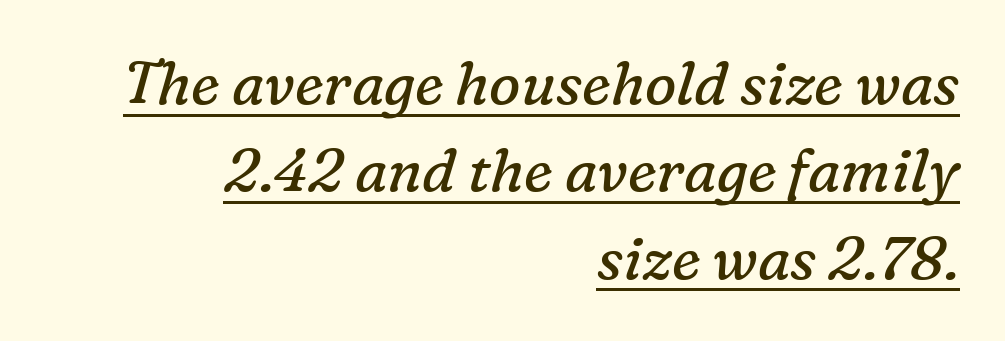
{"serif": "yes", "italic": "yes", "lean": "right", "slant_degrees": 16, "bold": "no", "weight": "regular", "width": "normal", "stroke_contrast": "low", "x_height": "medium", "monospaced": "no", "underline": "yes", "align": "right", "line_spacing": "normal", "line_spacing_ratio": 1.48, "letter_spacing": "normal", "letter_spacing_em": 0.0, "glyph_px": 59}
